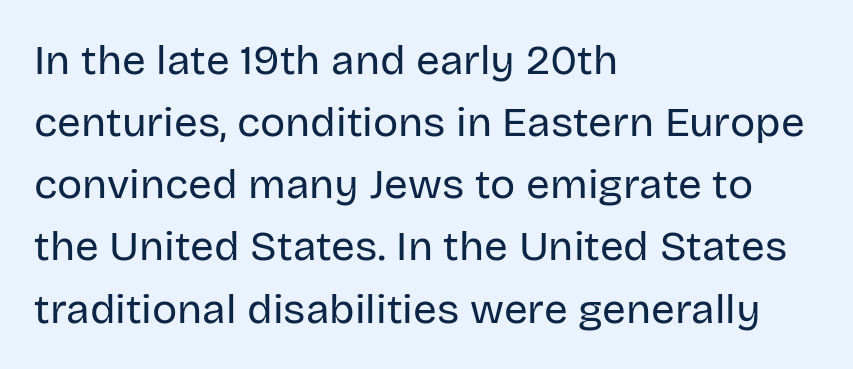
{"serif": "no", "italic": "no", "bold": "no", "weight": "regular", "width": "normal", "stroke_contrast": "low", "x_height": "large", "monospaced": "no", "underline": "no", "align": "left", "line_spacing": "normal", "line_spacing_ratio": 1.48, "letter_spacing": "normal", "letter_spacing_em": 0.0, "glyph_px": 42}
